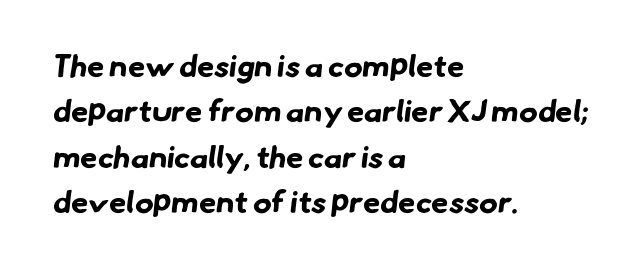
{"serif": "no", "bold": "yes", "weight": "bold", "width": "normal", "stroke_contrast": "low", "x_height": "small", "monospaced": "no", "underline": "no", "align": "left", "line_spacing": "normal", "line_spacing_ratio": 1.46, "letter_spacing": "normal", "letter_spacing_em": 0.0, "glyph_px": 31}
